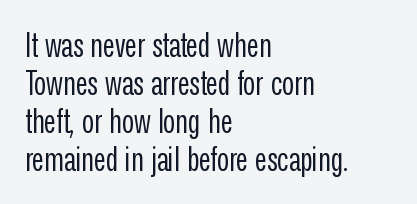
{"serif": "no", "italic": "no", "bold": "no", "weight": "regular", "width": "condensed", "stroke_contrast": "low", "x_height": "medium", "monospaced": "no", "underline": "no", "align": "left", "line_spacing": "tight", "line_spacing_ratio": 1.15, "letter_spacing": "normal", "letter_spacing_em": 0.0, "glyph_px": 33}
